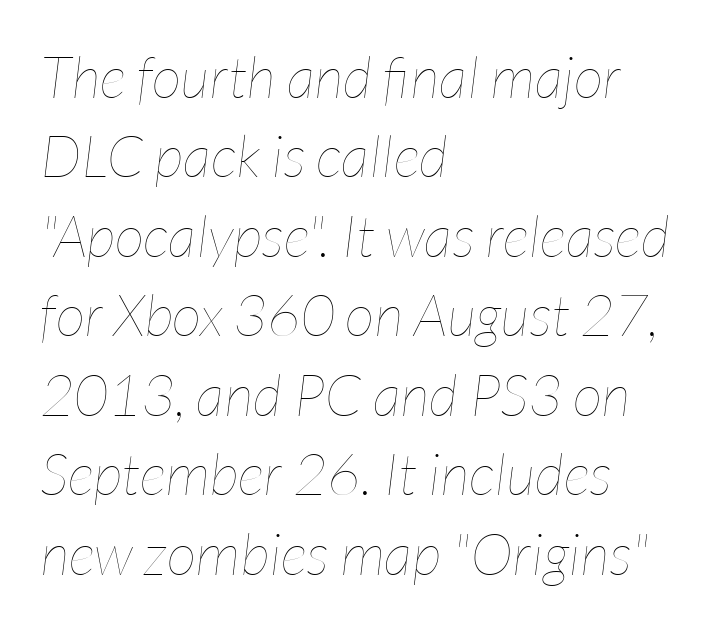
{"italic": "yes", "lean": "right", "slant_degrees": 7, "bold": "no", "weight": "thin", "width": "condensed", "stroke_contrast": "low", "x_height": "medium", "monospaced": "no", "underline": "no", "align": "left", "line_spacing": "normal", "line_spacing_ratio": 1.37, "letter_spacing": "normal", "letter_spacing_em": 0.0, "glyph_px": 58}
